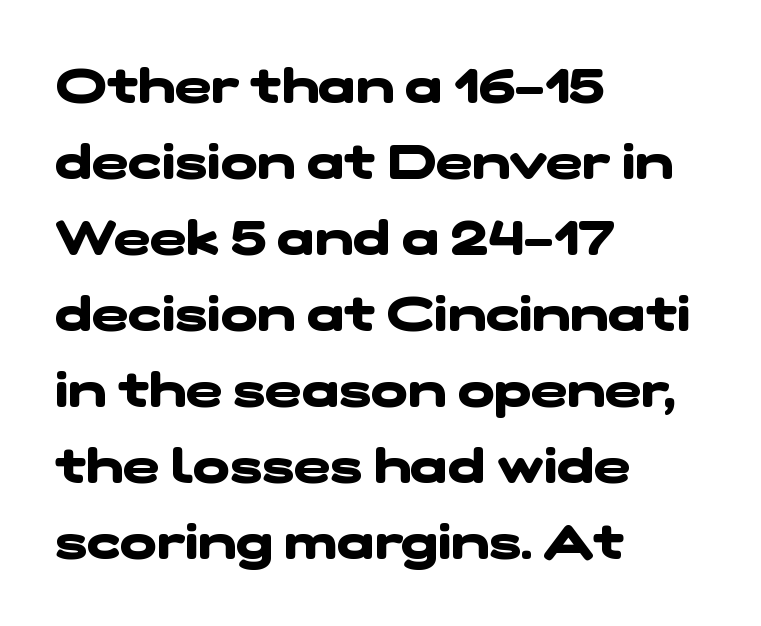
The image shows 49 px heavy, wide sans-serif type; set left-aligned, normal line spacing (1.55x), normal letter spacing, not underlined; low stroke contrast and a medium x-height.
